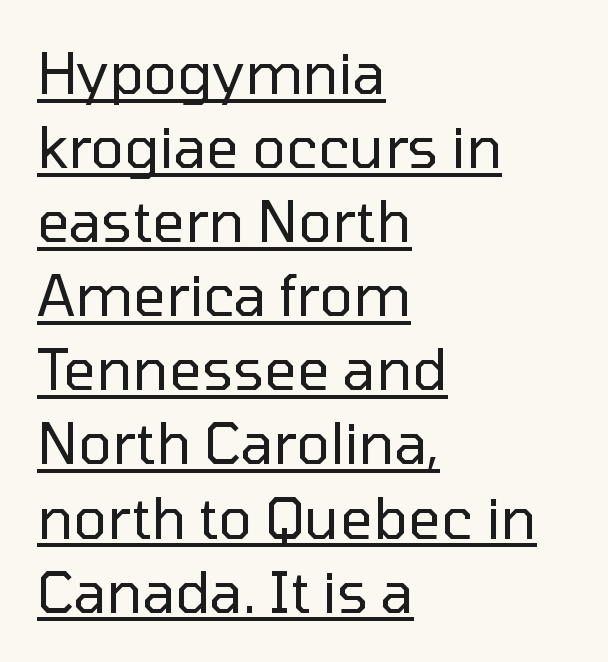
Here the glyphs are tracked normally, forming tight word shapes. The typeface has the unassuming heft of standard copy or less. Leftover space on each line is placed entirely after the last word. Leading matches the norm, producing a regular column.
